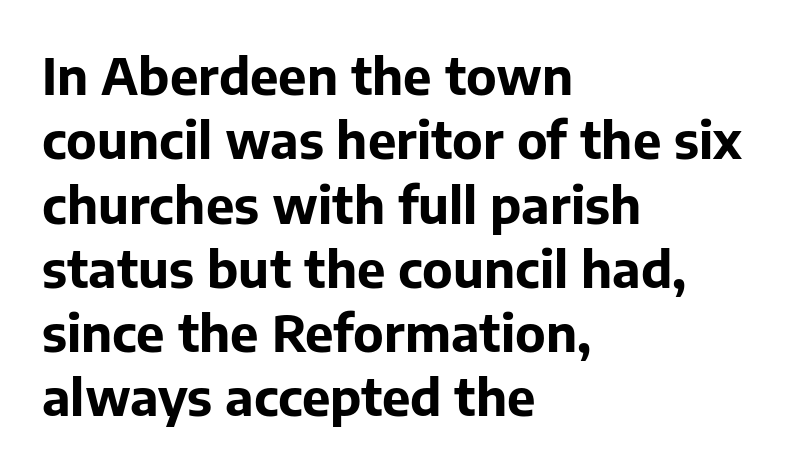
{"serif": "no", "italic": "no", "bold": "yes", "weight": "bold", "width": "normal", "stroke_contrast": "low", "x_height": "medium", "monospaced": "no", "underline": "no", "align": "left", "line_spacing": "normal", "line_spacing_ratio": 1.26, "letter_spacing": "normal", "letter_spacing_em": 0.0, "glyph_px": 51}
